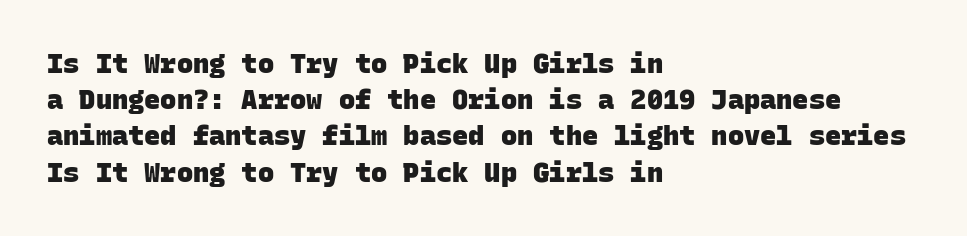
{"bold": "yes", "underline": "no", "align": "left", "line_spacing": "normal", "line_spacing_ratio": 1.34, "letter_spacing": "normal", "letter_spacing_em": 0.0, "glyph_px": 27}
